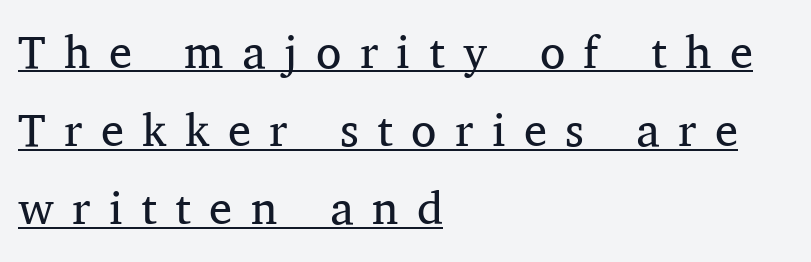
Q: Is the text bold? A: No.
Q: Is the text italic (slanted)? A: No, it is upright.
Q: Is the typeface a serif or a sans-serif typeface? A: Serif.
Q: Is the text underlined? A: Yes.
Q: How is the paragraph aligned? A: Left-aligned.
Q: Is the spacing between letters normal or unusually wide? A: Unusually wide.
Q: Is the spacing between lines tight, normal or loose? A: Normal.
Q: Width (condensed, normal, or wide)? A: Normal.
Q: Stroke contrast? A: Medium.
Q: x-height? A: Medium.
Q: Monospaced? A: No.
